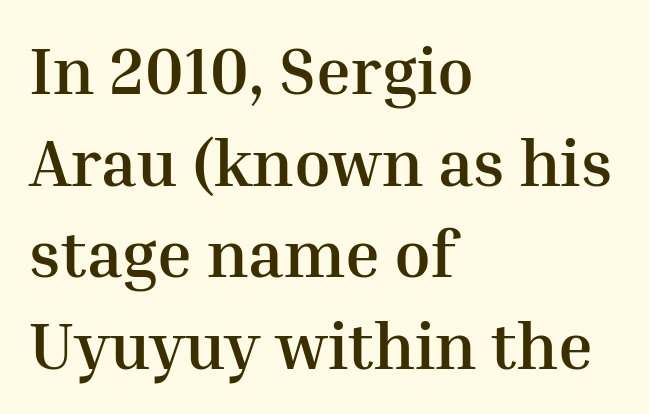
Q: Is the text bold? A: Yes.
Q: Is the text italic (slanted)? A: No, it is upright.
Q: Is the typeface a serif or a sans-serif typeface? A: Serif.
Q: Is the text underlined? A: No.
Q: How is the paragraph aligned? A: Left-aligned.
Q: Is the spacing between letters normal or unusually wide? A: Normal.
Q: Is the spacing between lines tight, normal or loose? A: Normal.
Q: Width (condensed, normal, or wide)? A: Normal.
Q: Stroke contrast? A: Medium.
Q: x-height? A: Medium.
Q: Monospaced? A: No.
